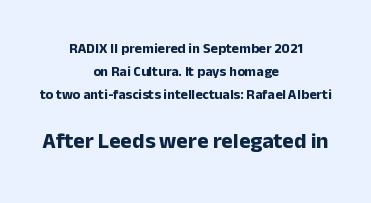
The image shows 22 px bold type, upright; set centered, normal line spacing (1.66x), normal letter spacing, not underlined; the second (bottom) block is 1.57x larger.
